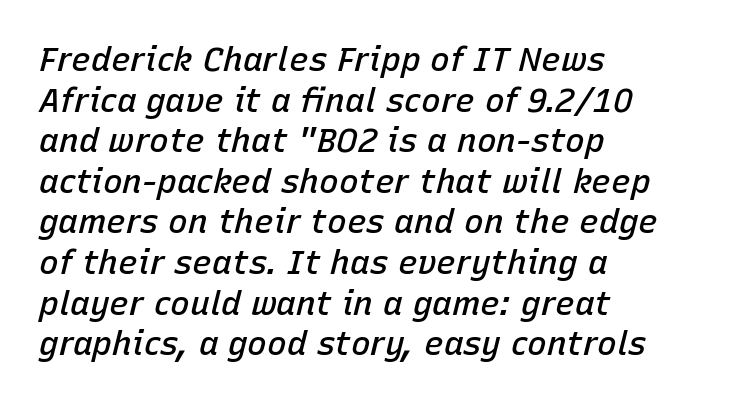
The image shows 33 px semibold type, italic (leaning right); set left-aligned, line spacing 1.23x, normal letter spacing, not underlined; low stroke contrast and a medium x-height.
